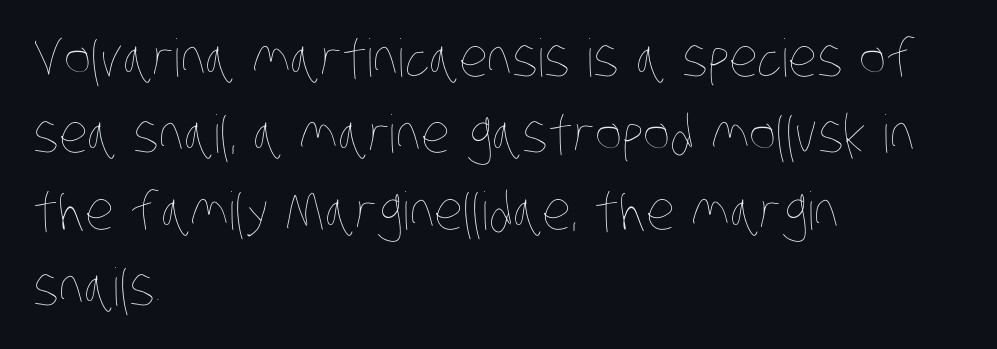
Q: Is the text bold? A: No.
Q: Is the text underlined? A: No.
Q: How is the paragraph aligned? A: Left-aligned.
Q: Is the spacing between letters normal or unusually wide? A: Normal.
Q: Is the spacing between lines tight, normal or loose? A: Normal.
Q: Width (condensed, normal, or wide)? A: Condensed.
Q: Stroke contrast? A: Low.
Q: x-height? A: Large.
Q: Monospaced? A: No.
